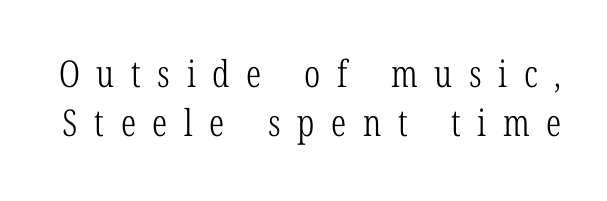
The lines sit at an ordinary, default distance from one another. The font is comparable to plain body text, perhaps lighter. Posture: straight, roman, zero tilt. Regarding serifs, this sample has them. A typesetter would call this proportional, since set widths differ per character. The zone under the glyphs is completely vacant.
